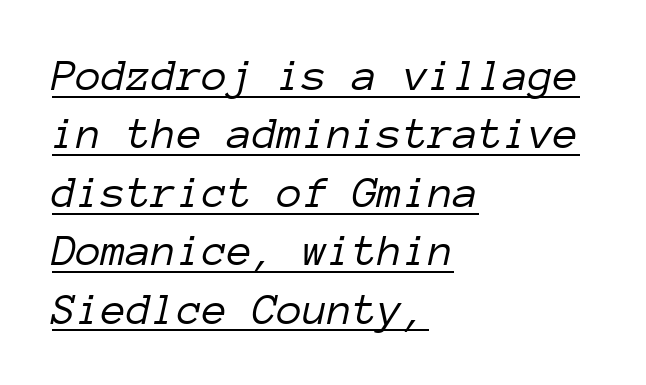
The image shows 46 px light type, italic (leaning right), monospaced; set left-aligned, normal line spacing (1.27x), normal letter spacing, underlined; low stroke contrast and a medium x-height.
